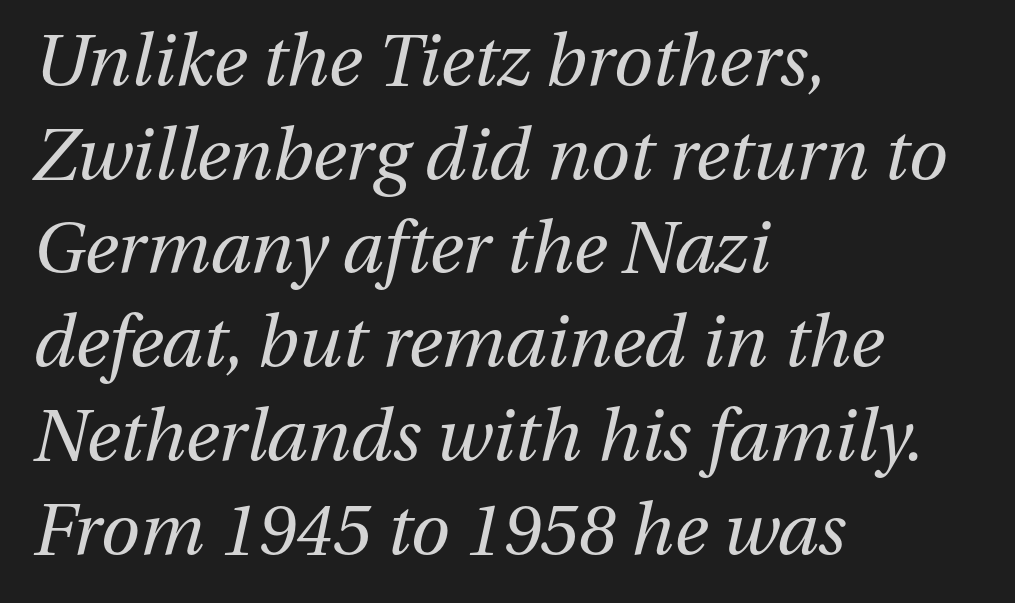
{"italic": "yes", "lean": "right", "slant_degrees": 13, "bold": "no", "weight": "regular", "width": "normal", "stroke_contrast": "medium", "x_height": "medium", "monospaced": "no", "underline": "no", "align": "left", "line_spacing": "normal", "line_spacing_ratio": 1.32, "letter_spacing": "normal", "letter_spacing_em": 0.0, "glyph_px": 71}
